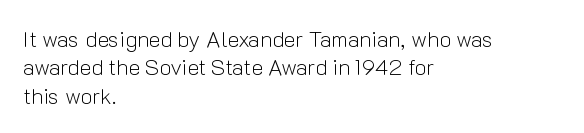
{"italic": "no", "bold": "no", "underline": "no", "align": "left", "line_spacing": "normal", "line_spacing_ratio": 1.29, "letter_spacing": "normal", "letter_spacing_em": 0.0, "glyph_px": 22}
